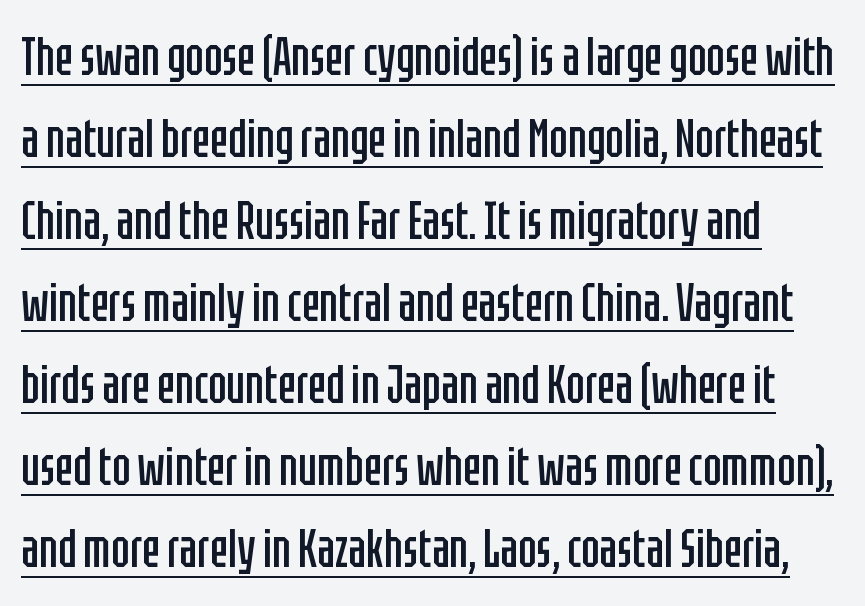
You could not count columns in this text — the font is proportionally spaced. This reads as an unemphasized weight, regular at the heaviest. Alignment: flush left. How would I describe the line gaps? Plain and ordinary. Honestly, the letter spacing is just normal — you wouldn't notice it. The lettering stays uniformly vertical, giving the passage a roman look.
